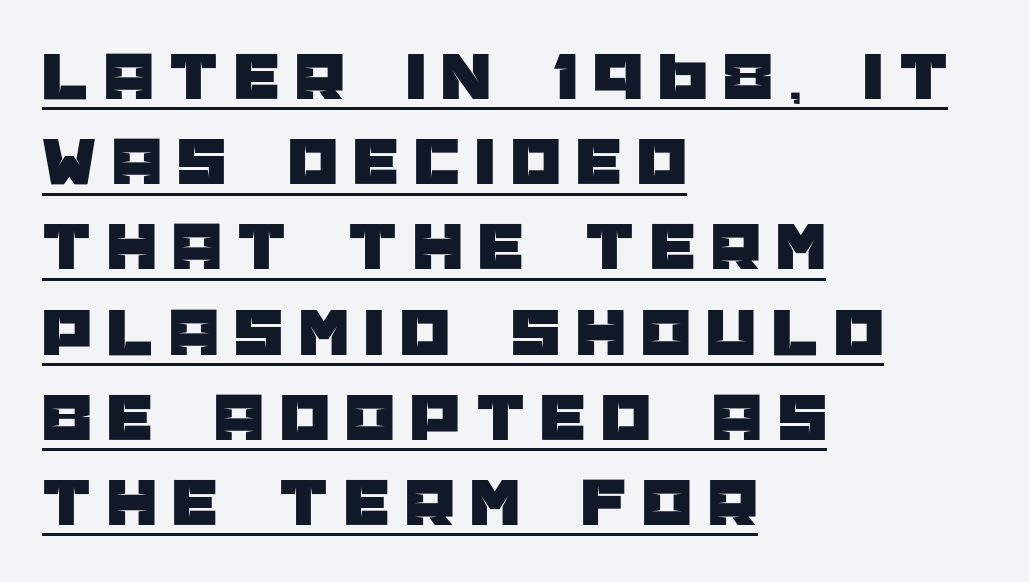
Q: Is the text italic (slanted)? A: No, it is upright.
Q: Is the typeface a serif or a sans-serif typeface? A: Sans-serif.
Q: Is the text underlined? A: Yes.
Q: How is the paragraph aligned? A: Left-aligned.
Q: Is the spacing between letters normal or unusually wide? A: Unusually wide.
Q: Width (condensed, normal, or wide)? A: Normal.
Q: Stroke contrast? A: Low.
Q: x-height? A: Large.
Q: Monospaced? A: No.
